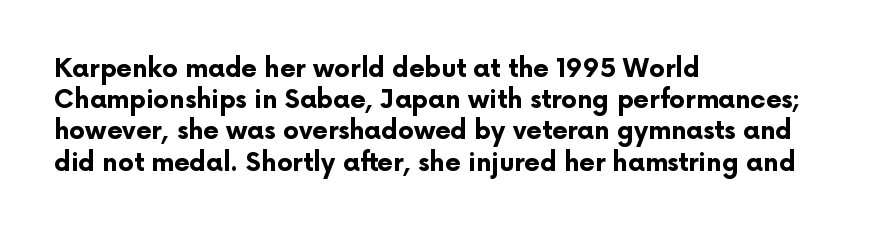
The image shows 25 px bold type, upright; set left-aligned, normal line spacing (1.25x), normal letter spacing, not underlined.
